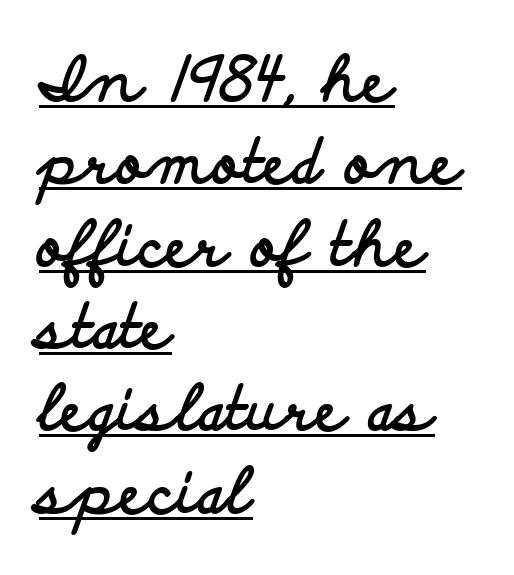
{"serif": "no", "bold": "yes", "weight": "bold", "width": "wide", "stroke_contrast": "low", "x_height": "small", "monospaced": "no", "underline": "yes", "align": "left", "line_spacing": "normal", "line_spacing_ratio": 1.35, "letter_spacing": "normal", "letter_spacing_em": 0.0, "glyph_px": 61}
